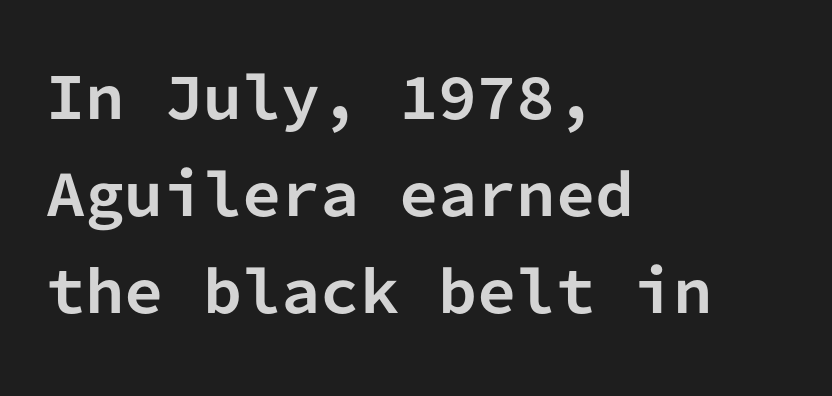
Q: Is the text bold? A: Yes.
Q: Is the text italic (slanted)? A: No, it is upright.
Q: Is the typeface a serif or a sans-serif typeface? A: Sans-serif.
Q: Is the text underlined? A: No.
Q: How is the paragraph aligned? A: Left-aligned.
Q: Is the spacing between letters normal or unusually wide? A: Normal.
Q: Width (condensed, normal, or wide)? A: Normal.
Q: Stroke contrast? A: Low.
Q: x-height? A: Medium.
Q: Monospaced? A: Yes.
